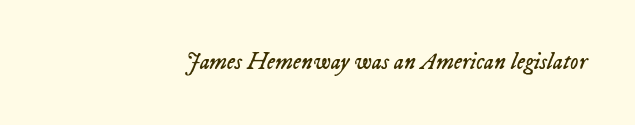
{"italic": "yes", "lean": "right", "slant_degrees": 23, "bold": "no", "underline": "no", "align": "right", "letter_spacing": "normal", "letter_spacing_em": 0.0, "glyph_px": 23}
